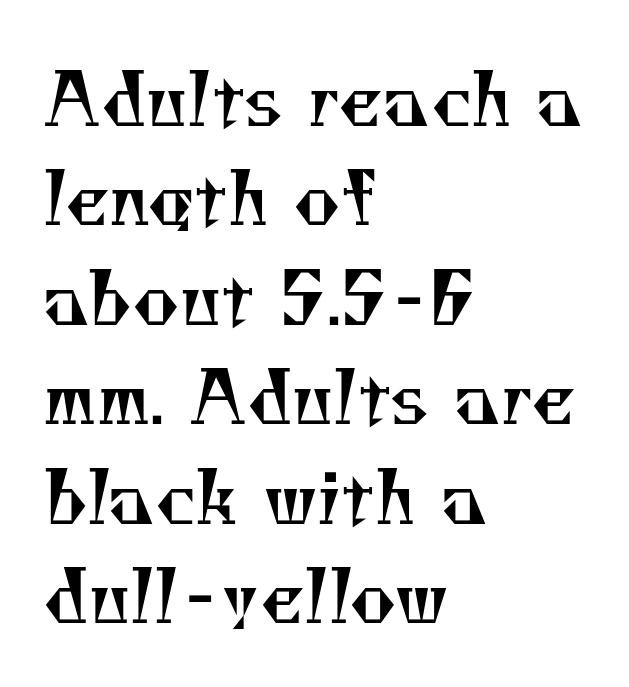
{"serif": "yes", "bold": "no", "weight": "regular", "width": "normal", "stroke_contrast": "medium", "x_height": "small", "monospaced": "no", "underline": "no", "align": "left", "line_spacing": "normal", "line_spacing_ratio": 1.4, "letter_spacing": "normal", "letter_spacing_em": 0.0, "glyph_px": 71}
